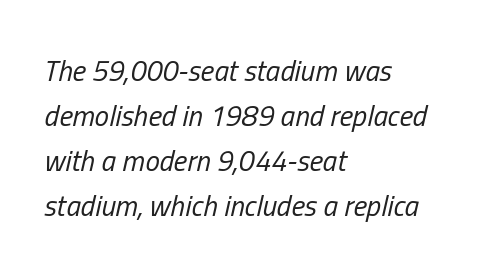
Q: Is the text bold? A: No.
Q: Is the text italic (slanted)? A: Yes, it leans right by about 13 degrees.
Q: Is the text underlined? A: No.
Q: How is the paragraph aligned? A: Left-aligned.
Q: Is the spacing between letters normal or unusually wide? A: Normal.
Q: Is the spacing between lines tight, normal or loose? A: Normal.
Q: Width (condensed, normal, or wide)? A: Condensed.
Q: Stroke contrast? A: Low.
Q: x-height? A: Medium.
Q: Monospaced? A: No.
